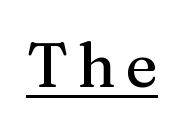
{"serif": "yes", "italic": "no", "width": "normal", "stroke_contrast": "medium", "x_height": "medium", "monospaced": "no", "underline": "yes", "glyph_px": 62}
